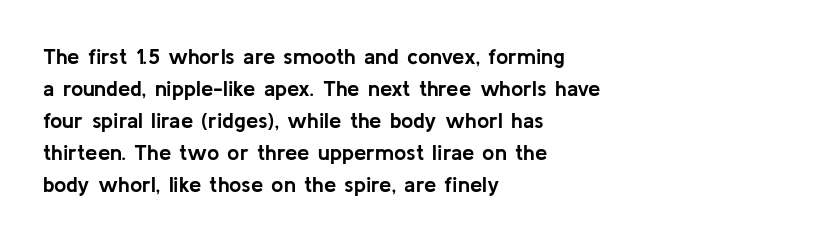
Q: Is the text bold? A: Yes.
Q: Is the text italic (slanted)? A: No, it is upright.
Q: Is the text underlined? A: No.
Q: How is the paragraph aligned? A: Left-aligned.
Q: Is the spacing between letters normal or unusually wide? A: Normal.
Q: Is the spacing between lines tight, normal or loose? A: Normal.
